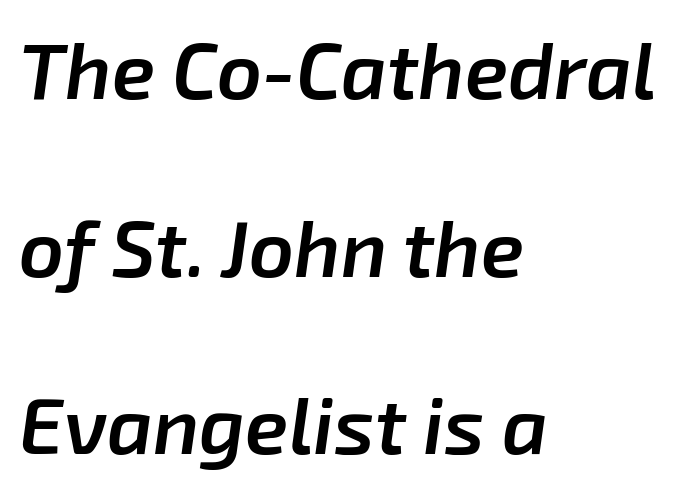
The face used here is proportionally spaced, like ordinary book or web type. The type is set solid horizontally, with unmodified tracking. The letters are semibold — heavier than regular but short of a full bold. The line-height multiplier appears high, well above default. Reading down the block, your eye returns to a fixed left position each line. The space directly below the letters is spotless.
